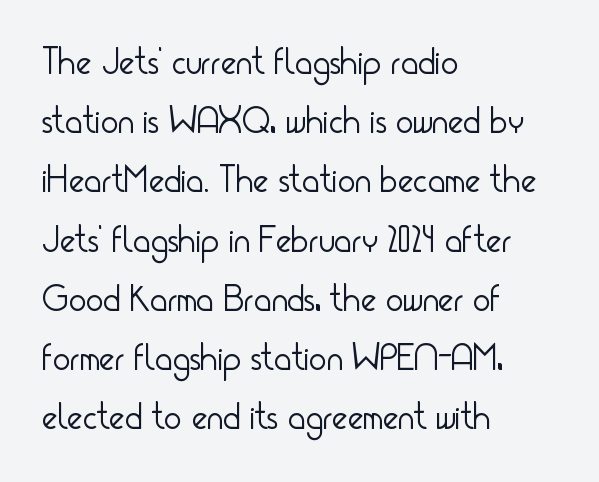
Q: Is the text bold? A: No.
Q: Is the text italic (slanted)? A: No, it is upright.
Q: Is the typeface a serif or a sans-serif typeface? A: Sans-serif.
Q: Is the text underlined? A: No.
Q: How is the paragraph aligned? A: Left-aligned.
Q: Is the spacing between letters normal or unusually wide? A: Normal.
Q: Is the spacing between lines tight, normal or loose? A: Normal.
Q: Width (condensed, normal, or wide)? A: Condensed.
Q: Stroke contrast? A: Low.
Q: x-height? A: Small.
Q: Monospaced? A: No.
